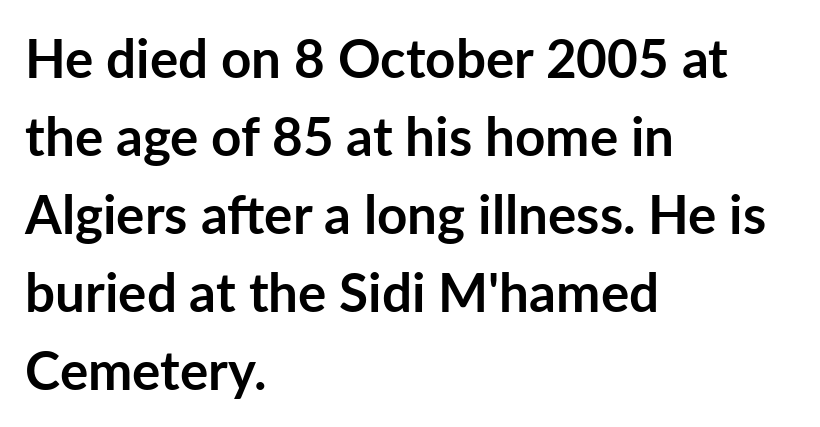
{"serif": "no", "italic": "no", "bold": "yes", "weight": "semibold", "width": "normal", "stroke_contrast": "low", "x_height": "medium", "monospaced": "no", "underline": "no", "align": "left", "line_spacing": "normal", "line_spacing_ratio": 1.47, "letter_spacing": "normal", "letter_spacing_em": 0.0, "glyph_px": 53}
